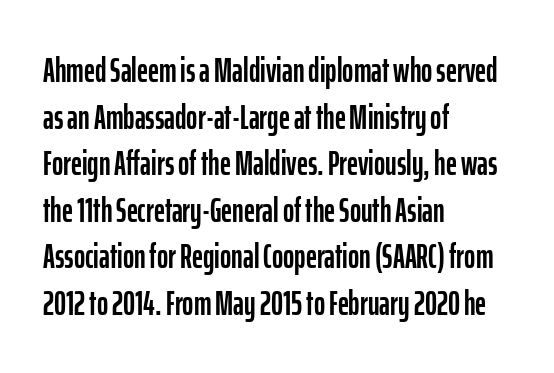
{"serif": "no", "italic": "no", "width": "condensed", "stroke_contrast": "low", "x_height": "medium", "monospaced": "no", "underline": "no", "align": "left", "line_spacing": "normal", "line_spacing_ratio": 1.37, "letter_spacing": "normal", "letter_spacing_em": 0.0, "glyph_px": 34}
